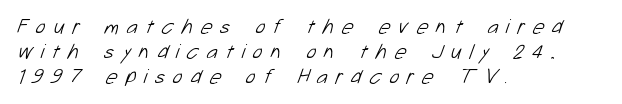
Q: Is the text bold? A: No.
Q: Is the text underlined? A: No.
Q: How is the paragraph aligned? A: Left-aligned.
Q: Is the spacing between letters normal or unusually wide? A: Unusually wide.
